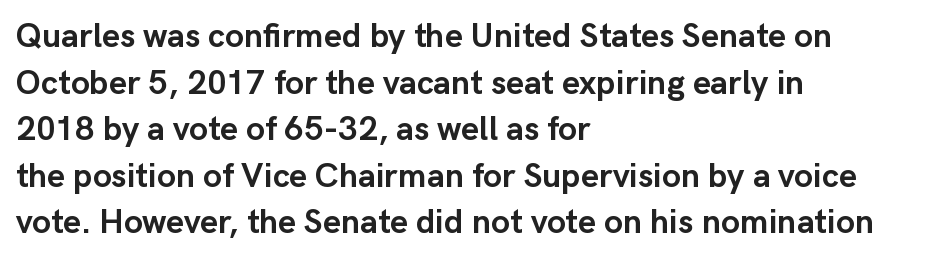
These words are printed bold, with thick strokes throughout. Check the space under the baseline: it is left empty. Tracking value appears to be zero — textbook default spacing. Visually the block forms a straight wall on the left and a jagged coastline on the right. Font category for this specimen: sans-serif.
